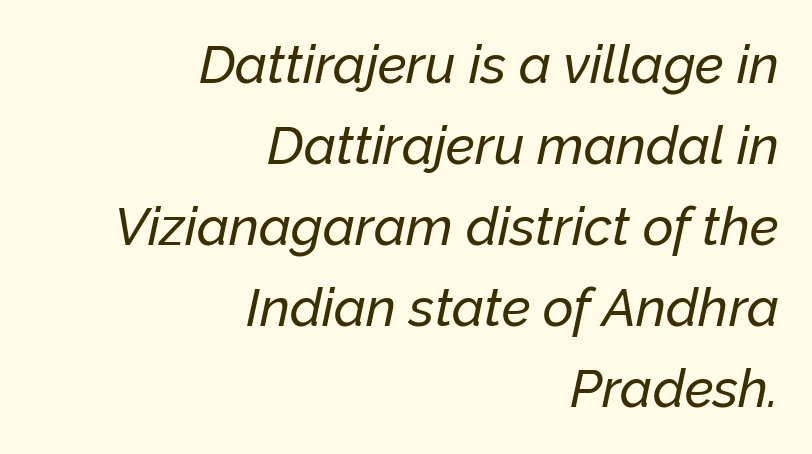
The image shows 53 px text type, italic (leaning right); set right-aligned, normal line spacing (1.53x), normal letter spacing, not underlined; low stroke contrast and a medium x-height.
